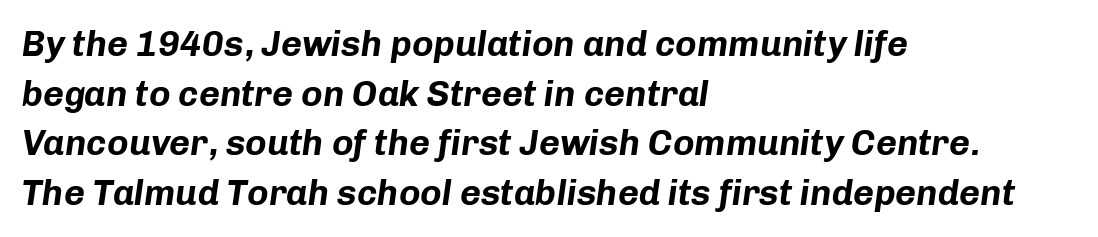
{"italic": "yes", "lean": "right", "slant_degrees": 8, "bold": "yes", "weight": "bold", "width": "normal", "stroke_contrast": "low", "x_height": "medium", "monospaced": "no", "underline": "no", "align": "left", "line_spacing": "normal", "line_spacing_ratio": 1.38, "letter_spacing": "normal", "letter_spacing_em": 0.0, "glyph_px": 36}
